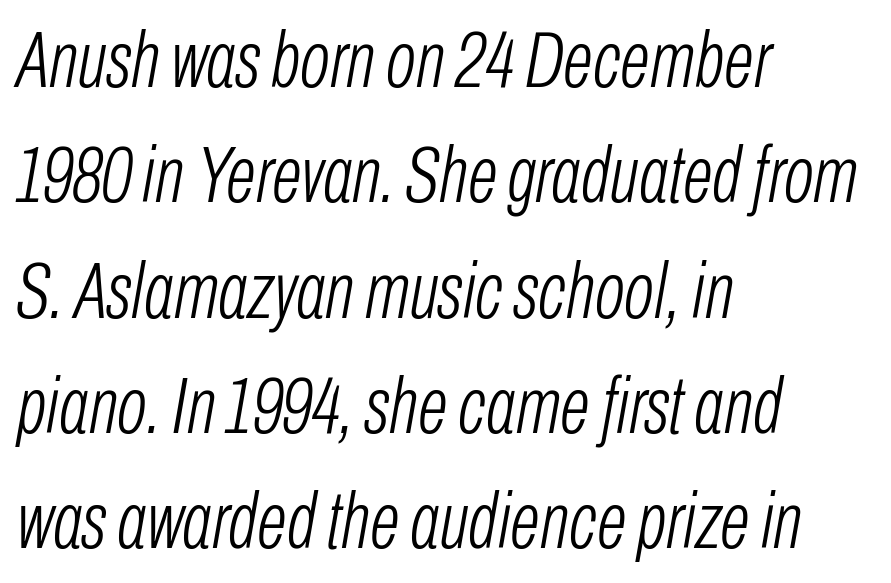
Nobody touched the tracking dial on this one. The rendering uses a moderate line-height, typical for paragraphs. The face used here has a pronounced slope to its letters. Check under the words: just untouched page. You could not count columns in this text — the font is proportionally spaced.
